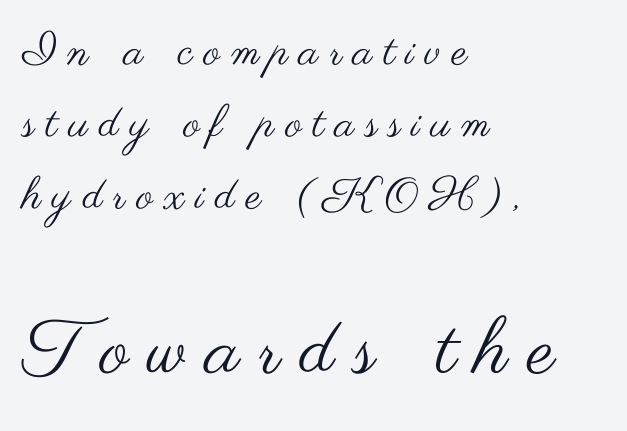
The image shows 77 px regular-weight, wide sans-serif type; set left-aligned, normal line spacing (1.64x), unusually wide letter spacing (+0.25 em), not underlined; the second (bottom) block is 1.75x larger; medium stroke contrast and a small x-height.
